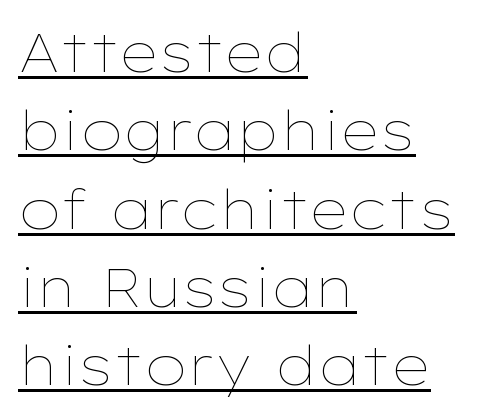
{"italic": "no", "bold": "no", "weight": "thin", "width": "wide", "stroke_contrast": "low", "x_height": "medium", "monospaced": "no", "underline": "yes", "align": "left", "line_spacing": "normal", "line_spacing_ratio": 1.45, "letter_spacing": "normal", "letter_spacing_em": 0.0, "glyph_px": 54}
